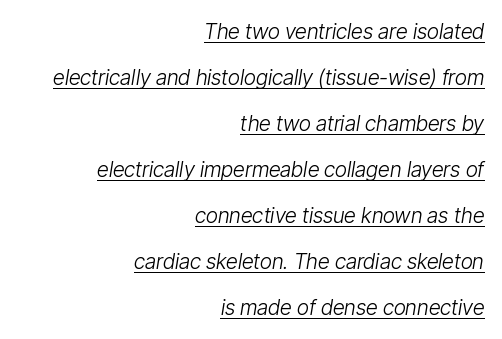
{"italic": "yes", "lean": "right", "slant_degrees": 9, "bold": "no", "underline": "yes", "align": "right", "line_spacing": "loose", "line_spacing_ratio": 2.19, "letter_spacing": "normal", "letter_spacing_em": 0.0, "glyph_px": 21}
